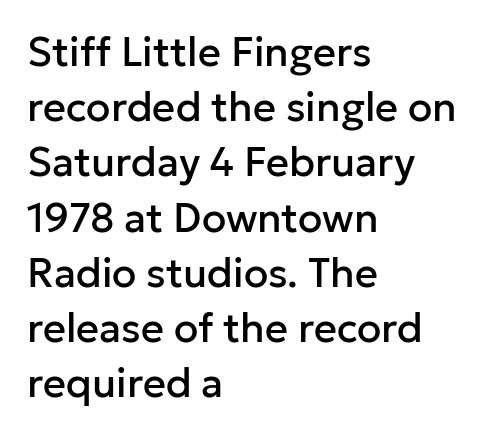
The image shows 40 px sans-serif type, upright; set left-aligned, normal line spacing (1.38x), normal letter spacing, not underlined; low stroke contrast and a medium x-height.
